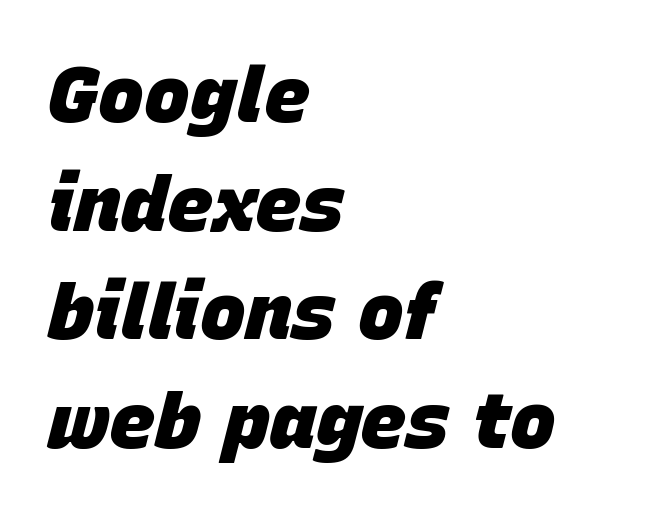
{"italic": "yes", "lean": "right", "slant_degrees": 15, "bold": "yes", "weight": "heavy", "width": "normal", "stroke_contrast": "low", "x_height": "large", "monospaced": "no", "underline": "no", "align": "left", "line_spacing": "normal", "line_spacing_ratio": 1.41, "letter_spacing": "normal", "letter_spacing_em": 0.0, "glyph_px": 77}
